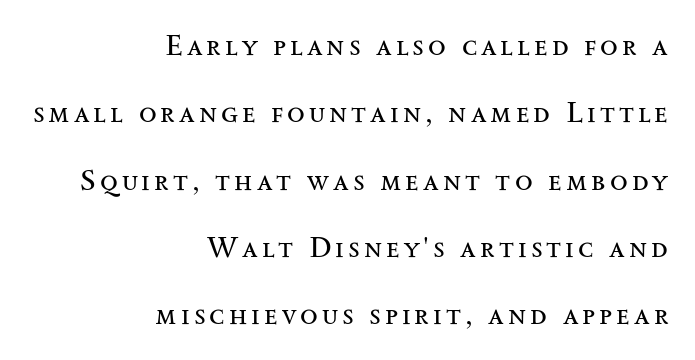
Q: Is the text bold? A: No.
Q: Is the text italic (slanted)? A: No, it is upright.
Q: Is the typeface a serif or a sans-serif typeface? A: Serif.
Q: Is the text underlined? A: No.
Q: How is the paragraph aligned? A: Right-aligned.
Q: Is the spacing between lines tight, normal or loose? A: Loose.
Q: Width (condensed, normal, or wide)? A: Wide.
Q: Stroke contrast? A: Medium.
Q: x-height? A: Small.
Q: Monospaced? A: No.
